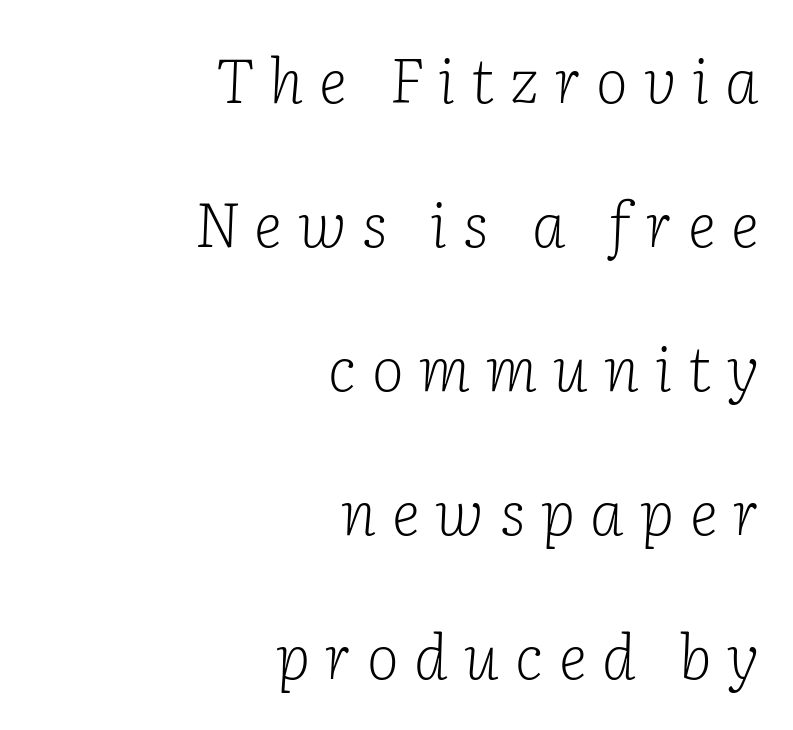
The image shows 61 px light serif type, italic (leaning right); set right-aligned, loose line spacing (2.36x), unusually wide letter spacing (+0.26 em), not underlined; low stroke contrast and a medium x-height.
